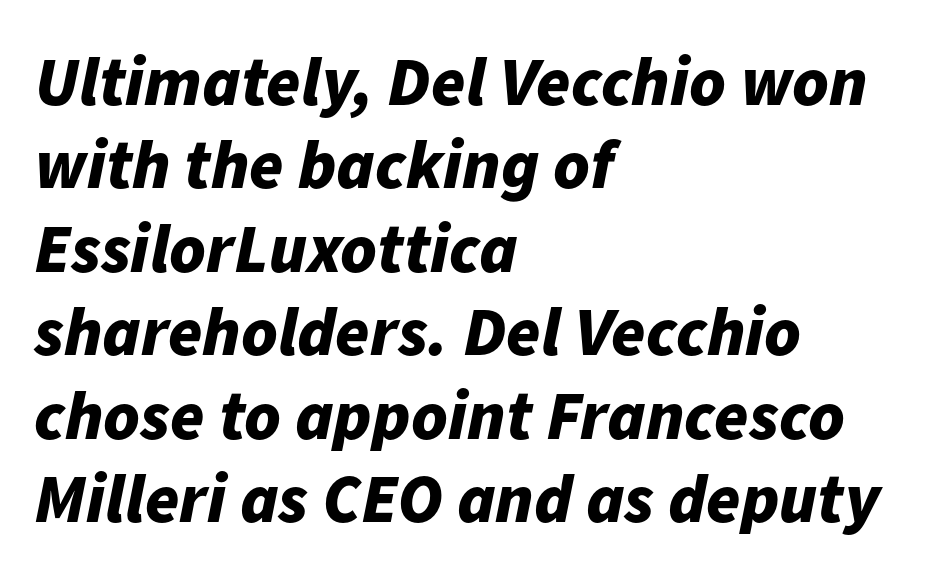
Here the glyphs are tracked normally, forming tight word shapes. The ragged edge is on the right, which tells us the setting is flush left. Strokes here are thick enough to call this a true bold. The specimen reads as italic at a glance.
